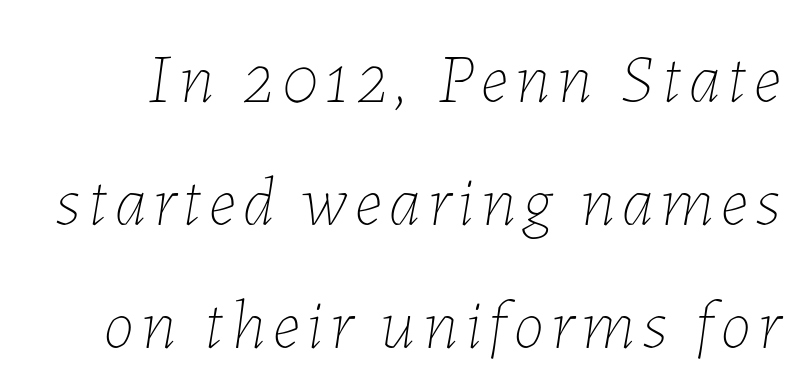
The image shows 69 px thin type, italic (leaning right); set line spacing 1.78x, not underlined; low stroke contrast and a medium x-height.
